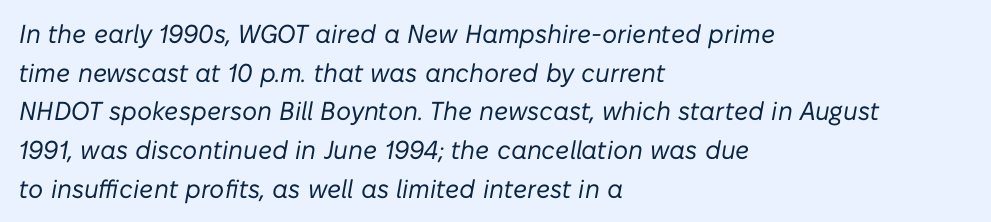
The image shows 26 px text type, italic (leaning right); set left-aligned, normal line spacing (1.49x), normal letter spacing, not underlined.
